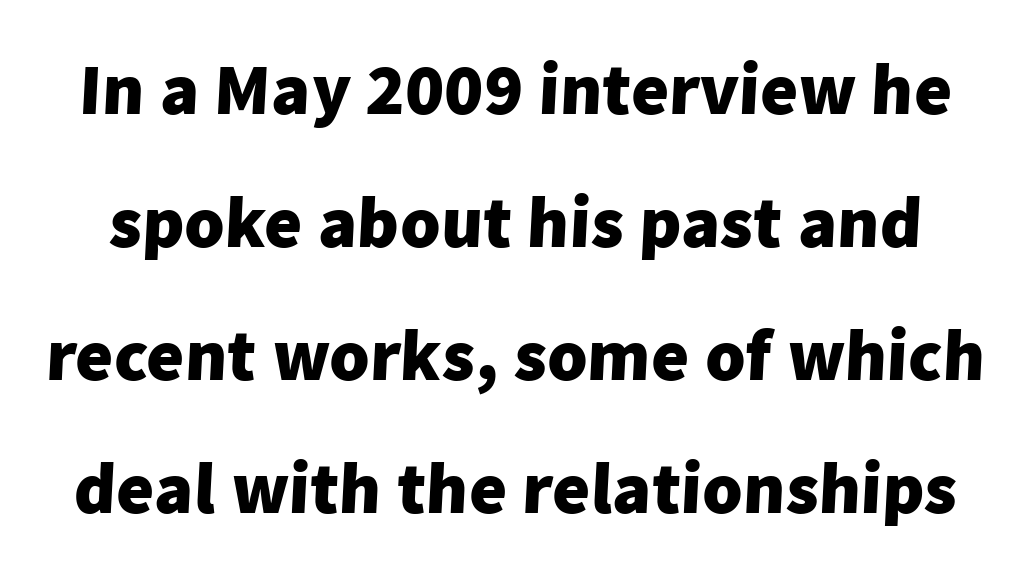
Q: Is the text bold? A: Yes.
Q: Is the typeface a serif or a sans-serif typeface? A: Sans-serif.
Q: Is the text underlined? A: No.
Q: Is the spacing between letters normal or unusually wide? A: Normal.
Q: Width (condensed, normal, or wide)? A: Normal.
Q: Stroke contrast? A: Low.
Q: x-height? A: Medium.
Q: Monospaced? A: No.
